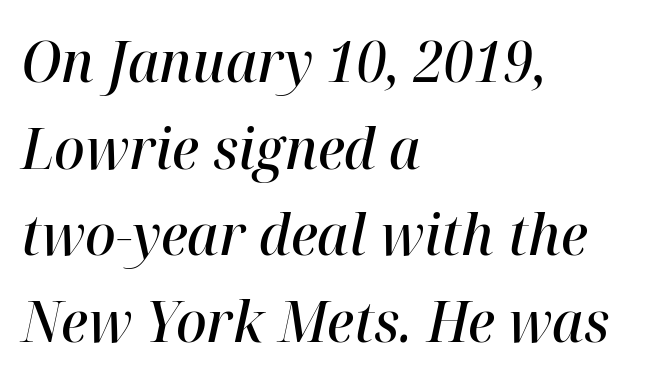
You could call the tracking neutral — neither tight nor loose. Where is the straight margin? On the left. Compared with an ordinary text face, these strokes are moderately heavier — a semibold. The face used here is proportionally spaced, like ordinary book or web type.
